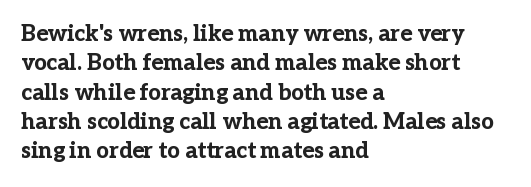
Every character sits straight up, as roman type does. Visually the block forms a straight wall on the left and a jagged coastline on the right. I'd describe the lettering as bold — thick and assertive. Unmarked baselines from the first word to the last.
